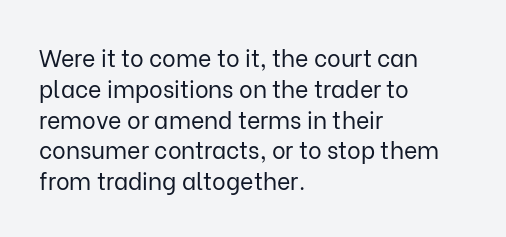
Descenders are the only things crossing below the line. The font sits on the lighter half of the weight spectrum, regular included. Does the copy run flush right? No — it runs flush left. Vertically, the passage feels balanced, rows spaced as you'd expect.
